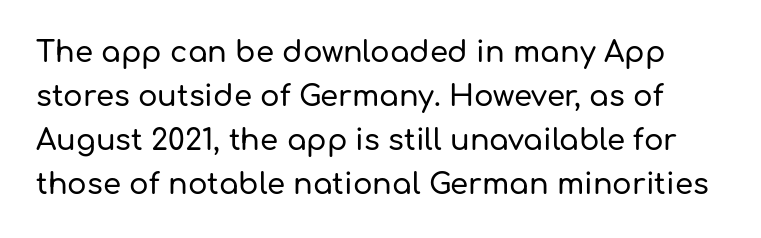
Q: Is the text italic (slanted)? A: No, it is upright.
Q: Is the typeface a serif or a sans-serif typeface? A: Sans-serif.
Q: Is the text underlined? A: No.
Q: Is the spacing between letters normal or unusually wide? A: Normal.
Q: Is the spacing between lines tight, normal or loose? A: Normal.
Q: Width (condensed, normal, or wide)? A: Normal.
Q: Stroke contrast? A: Low.
Q: x-height? A: Medium.
Q: Monospaced? A: No.
